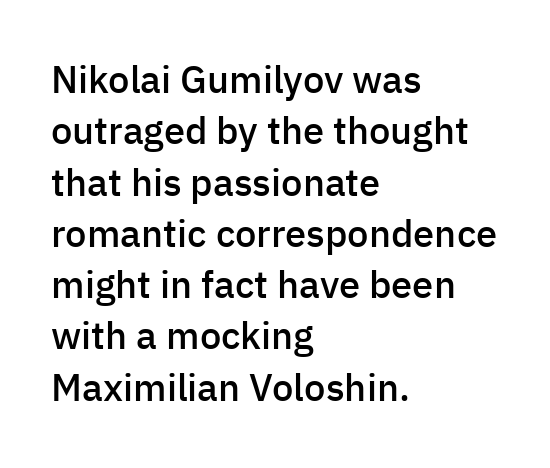
Q: Is the text bold? A: Semi-bold.
Q: Is the text italic (slanted)? A: No, it is upright.
Q: Is the typeface a serif or a sans-serif typeface? A: Sans-serif.
Q: Is the text underlined? A: No.
Q: How is the paragraph aligned? A: Left-aligned.
Q: Is the spacing between letters normal or unusually wide? A: Normal.
Q: Is the spacing between lines tight, normal or loose? A: Normal.
Q: Width (condensed, normal, or wide)? A: Normal.
Q: Stroke contrast? A: Low.
Q: x-height? A: Medium.
Q: Monospaced? A: No.
